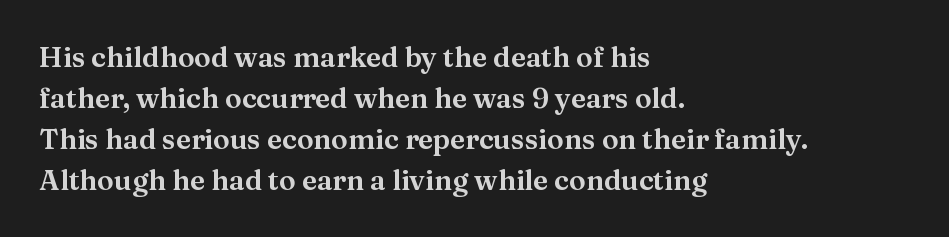
{"serif": "yes", "italic": "no", "width": "normal", "stroke_contrast": "medium", "x_height": "medium", "monospaced": "no", "underline": "no", "align": "left", "line_spacing": "normal", "line_spacing_ratio": 1.46, "letter_spacing": "normal", "letter_spacing_em": 0.0, "glyph_px": 28}
